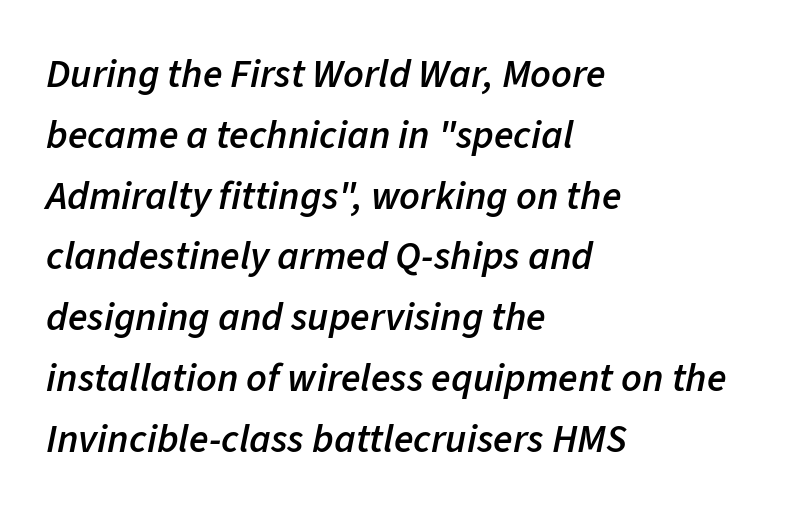
Set as a demibold, roughly 600 on the weight scale. The gaps between neighbouring characters are ordinary and unremarkable. These lines are set flush left with a ragged right edge. The letters advance in unequal steps, a hallmark of proportional type.
